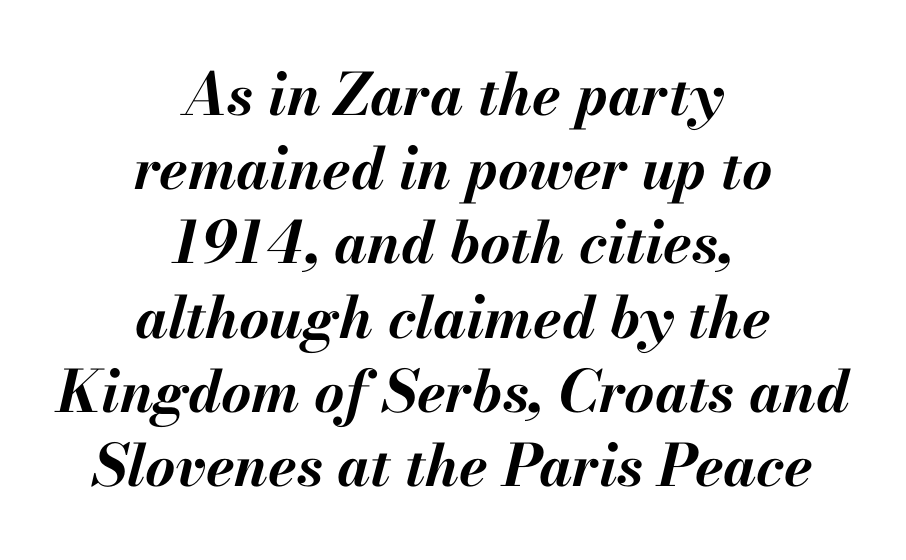
{"italic": "yes", "lean": "right", "slant_degrees": 13, "bold": "yes", "weight": "bold", "width": "normal", "stroke_contrast": "medium", "x_height": "small", "monospaced": "no", "underline": "no", "align": "center", "line_spacing": "normal", "line_spacing_ratio": 1.28, "letter_spacing": "normal", "letter_spacing_em": 0.0, "glyph_px": 58}
